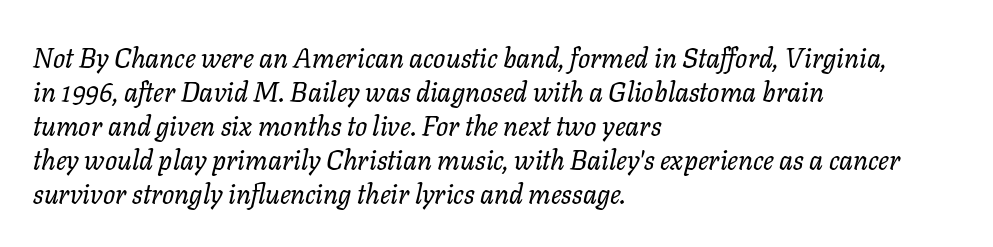
Q: Is the text bold? A: No.
Q: Is the text italic (slanted)? A: Yes, it leans right by about 11 degrees.
Q: Is the text underlined? A: No.
Q: How is the paragraph aligned? A: Left-aligned.
Q: Is the spacing between letters normal or unusually wide? A: Normal.
Q: Is the spacing between lines tight, normal or loose? A: Normal.
